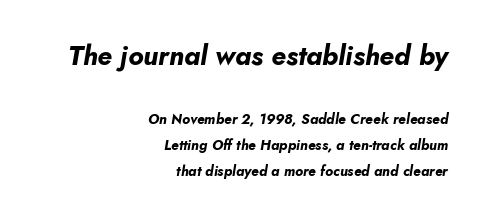
{"italic": "yes", "lean": "right", "slant_degrees": 10, "bold": "yes", "underline": "no", "align": "right", "line_spacing_ratio": 1.86, "letter_spacing": "normal", "letter_spacing_em": 0.0, "larger_block": "first", "size_ratio": 1.93, "glyph_px": 27}
